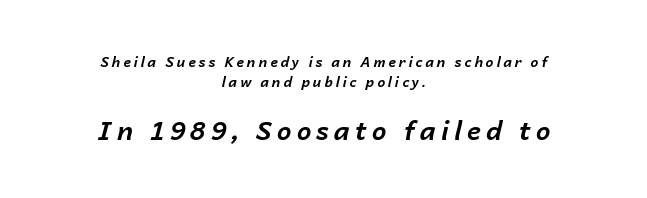
The image shows 26 px bold type, italic (leaning right); set centered, normal line spacing (1.42x), unusually wide letter spacing (+0.2 em), not underlined; the second (bottom) block is 1.86x larger.
